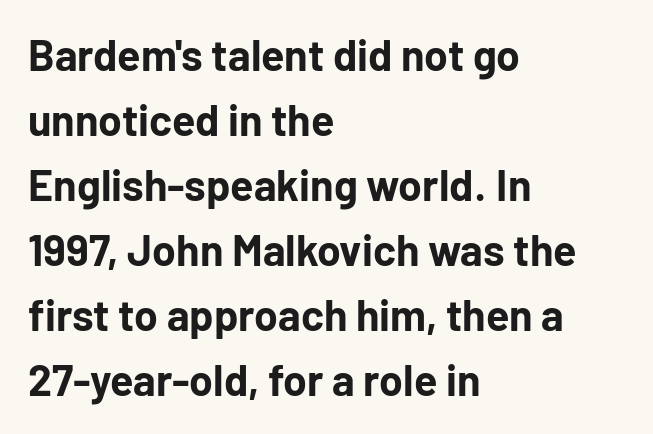
{"serif": "no", "italic": "no", "bold": "yes", "weight": "bold", "width": "normal", "stroke_contrast": "low", "x_height": "medium", "monospaced": "no", "underline": "no", "align": "left", "line_spacing": "normal", "line_spacing_ratio": 1.51, "letter_spacing": "normal", "letter_spacing_em": 0.0, "glyph_px": 43}
